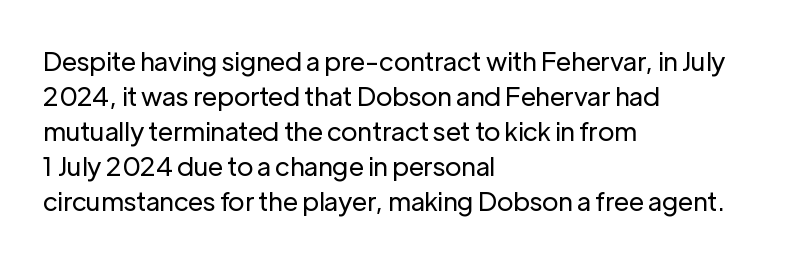
{"italic": "no", "bold": "no", "underline": "no", "align": "left", "line_spacing": "normal", "line_spacing_ratio": 1.35, "letter_spacing": "normal", "letter_spacing_em": 0.0, "glyph_px": 26}
